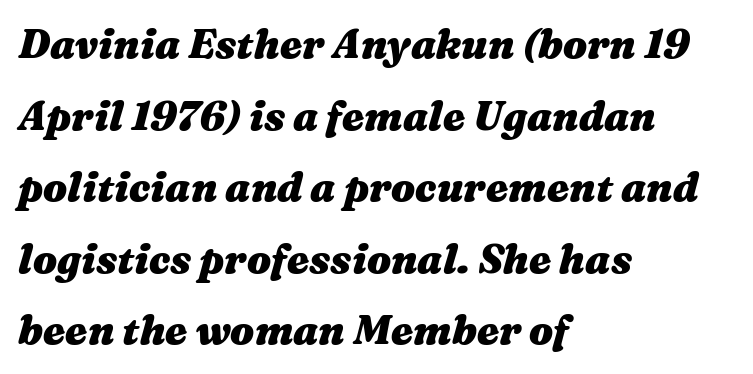
Q: Is the text bold? A: Yes.
Q: Is the text italic (slanted)? A: Yes, it leans right by about 16 degrees.
Q: Is the text underlined? A: No.
Q: How is the paragraph aligned? A: Left-aligned.
Q: Is the spacing between letters normal or unusually wide? A: Normal.
Q: Width (condensed, normal, or wide)? A: Wide.
Q: Stroke contrast? A: Medium.
Q: x-height? A: Medium.
Q: Monospaced? A: No.
